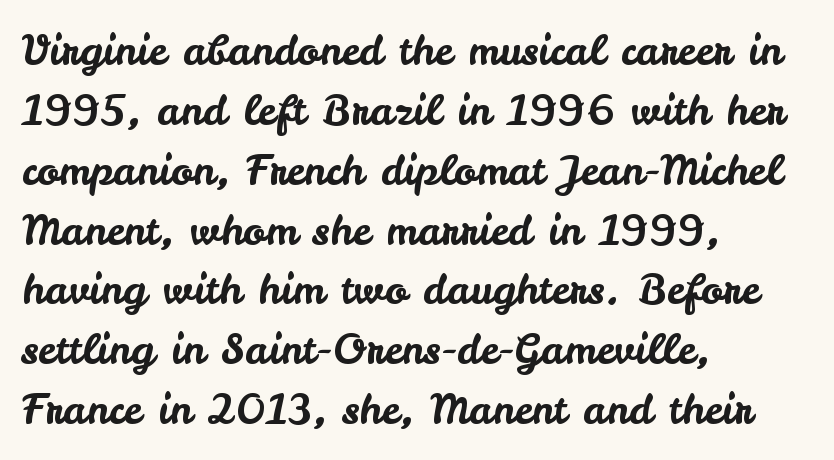
The image shows 41 px sans-serif type; set left-aligned, normal line spacing (1.46x), normal letter spacing, not underlined; low stroke contrast and a small x-height.
